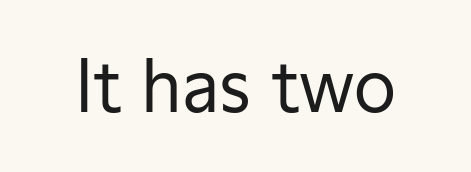
{"serif": "no", "italic": "no", "bold": "no", "weight": "regular", "width": "normal", "stroke_contrast": "low", "x_height": "medium", "monospaced": "no", "underline": "no", "letter_spacing": "normal", "letter_spacing_em": 0.0, "glyph_px": 69}
